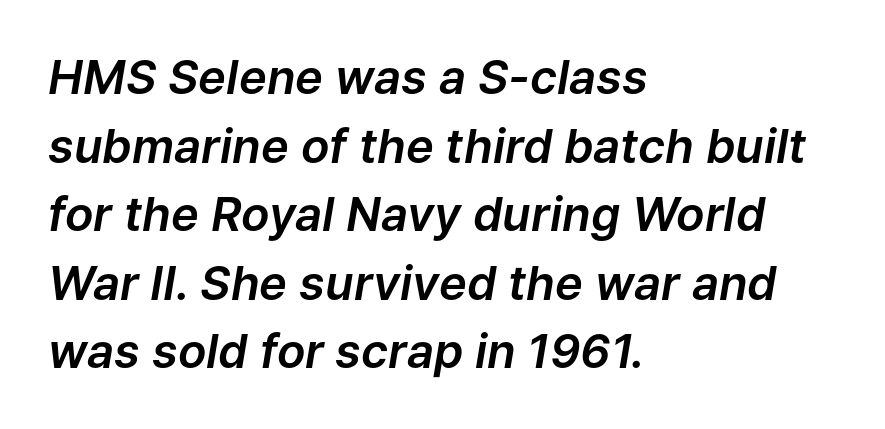
Q: Is the text italic (slanted)? A: Yes, it leans right by about 9 degrees.
Q: Is the text underlined? A: No.
Q: How is the paragraph aligned? A: Left-aligned.
Q: Is the spacing between letters normal or unusually wide? A: Normal.
Q: Is the spacing between lines tight, normal or loose? A: Normal.
Q: Width (condensed, normal, or wide)? A: Normal.
Q: Stroke contrast? A: Low.
Q: x-height? A: Medium.
Q: Monospaced? A: No.
